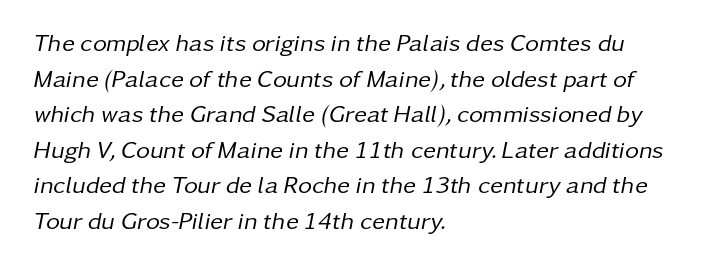
The image shows 24 px text type, italic (leaning right); set left-aligned, normal line spacing (1.48x), normal letter spacing, not underlined.
